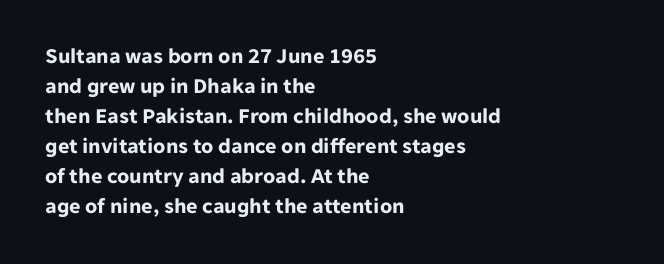
Italic: no, the glyphs are upright roman. Standard letterfit; no display-style spreading of the glyphs. Glance below the letters and you will spot only blank space. Its strokes are broad and dark, the hallmark of bold type.
